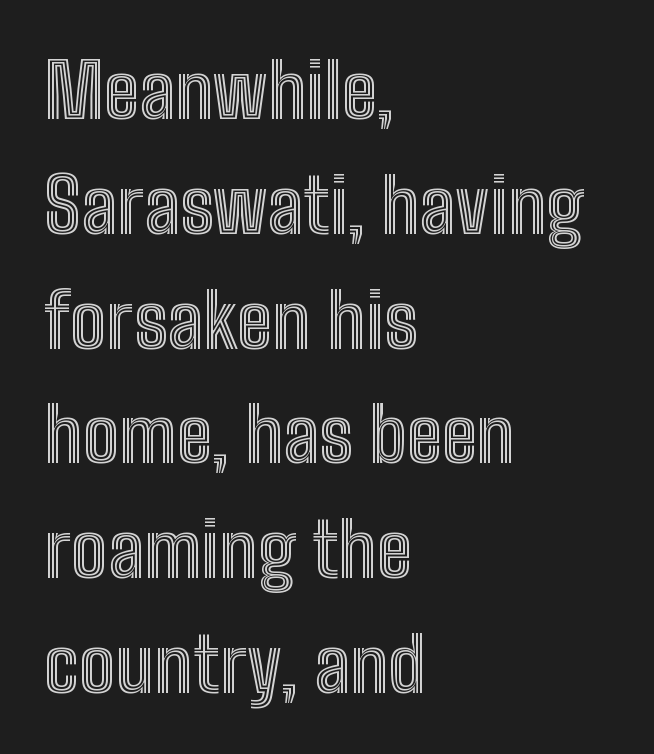
{"italic": "no", "width": "condensed", "x_height": "medium", "monospaced": "no", "underline": "no", "align": "left", "line_spacing": "normal", "line_spacing_ratio": 1.51, "letter_spacing": "normal", "letter_spacing_em": 0.0, "glyph_px": 76}
